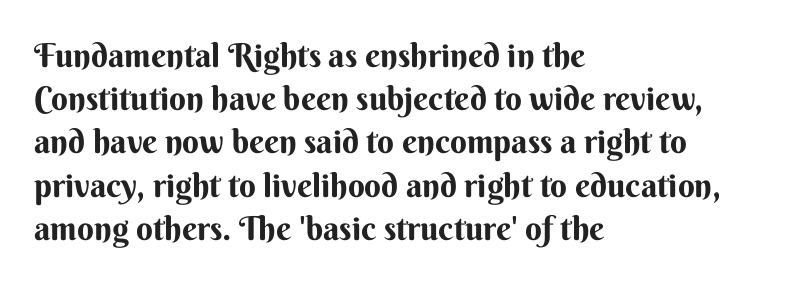
It's the straight-up-and-down kind of type. Each letter's strokes conclude bluntly, with no projecting serifs. Does the leading feel generous? No, just average. No word sits above an underline.
